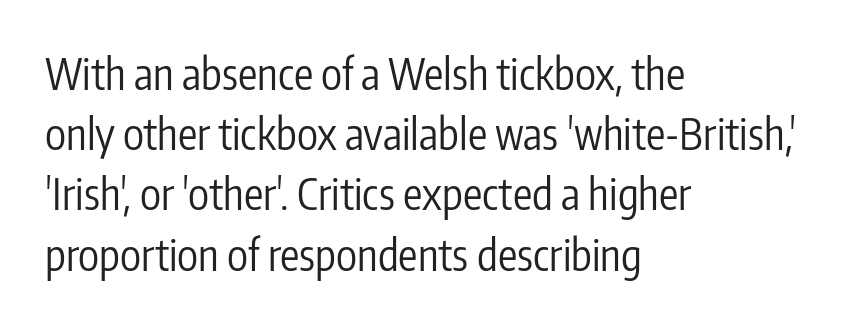
The words here are not underlined. The line-height multiplier appears to be the usual default. Classification — sans serif. Line beginnings align vertically; line endings do not. The letters stand upright; this is a roman face. The letters advance in unequal steps, a hallmark of proportional type.
